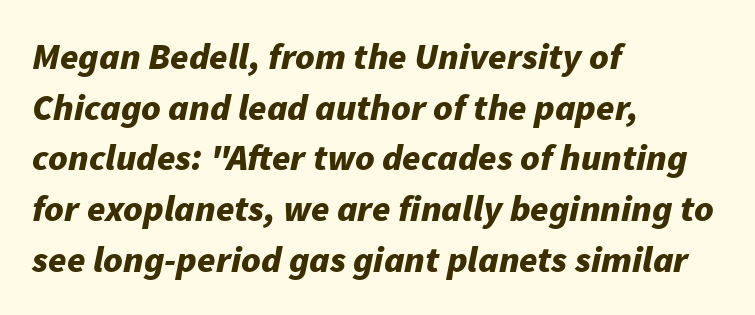
Pretty heavy lettering here — definitely bold. Does extra space separate the letters? No, they use regular spacing. Note the varied advance widths — an 'i' is clearly narrower than an 'm'. One glance says typical: line gaps are just what's usual. One-word summary of the alignment: left. Underline: absent.
